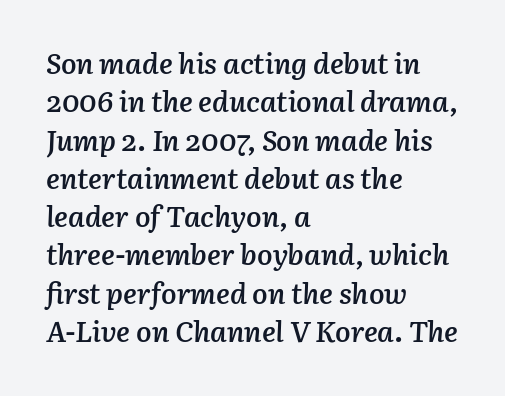
{"italic": "yes", "lean": "right", "slant_degrees": 3, "bold": "semi", "weight": "semibold", "width": "normal", "stroke_contrast": "low", "x_height": "medium", "monospaced": "no", "underline": "no", "align": "left", "line_spacing": "normal", "line_spacing_ratio": 1.32, "letter_spacing": "normal", "letter_spacing_em": 0.0, "glyph_px": 29}
